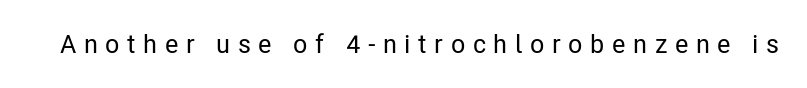
No word sits above an underline. This sample uses an upright cut, with every glyph sitting square on the baseline. A typesetter would call this heavily tracked-out type.
